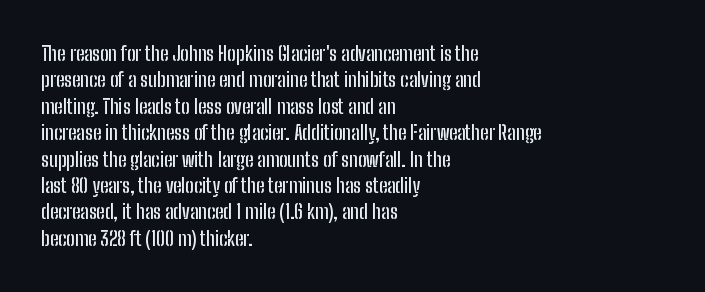
Default kerning and tracking; the words read as compact shapes. Evenly set lines give the paragraph a standard silhouette. In CSS terms this would be text-align: left. A bare baseline throughout the passage. Every character sits straight up, as roman type does.
